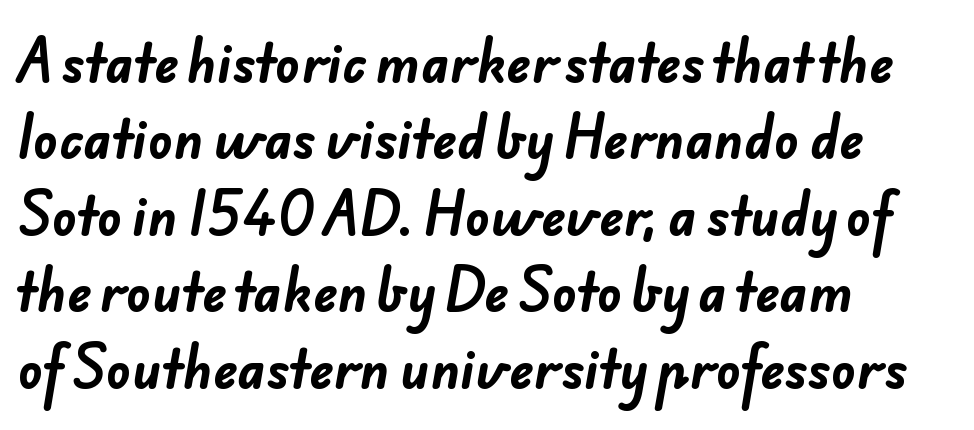
Check the space under the baseline: it is left empty. The compositor pushed each line to the left boundary. Check where the strokes stop: nothing finishes them off — pure sans. No extra tracking has been applied to these lines.
